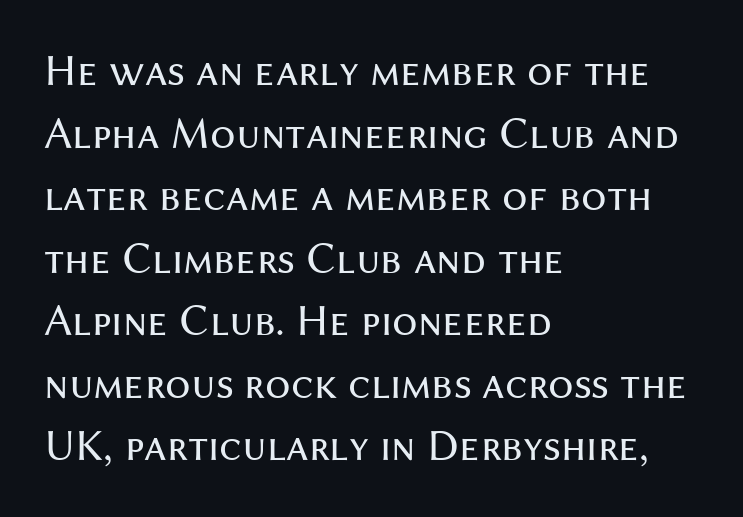
The image shows 45 px regular-weight sans-serif type, upright; set left-aligned, normal line spacing (1.39x), normal letter spacing, not underlined; medium stroke contrast and a medium x-height.
